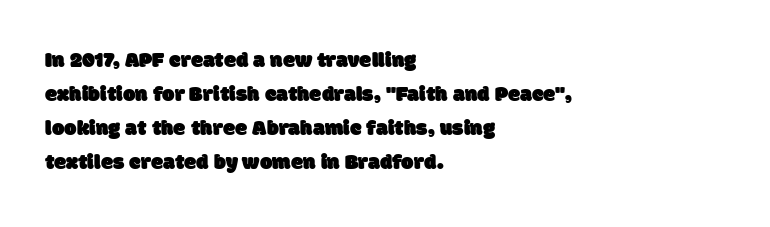
The image shows 22 px text type; set left-aligned, normal line spacing (1.55x), normal letter spacing, not underlined.
